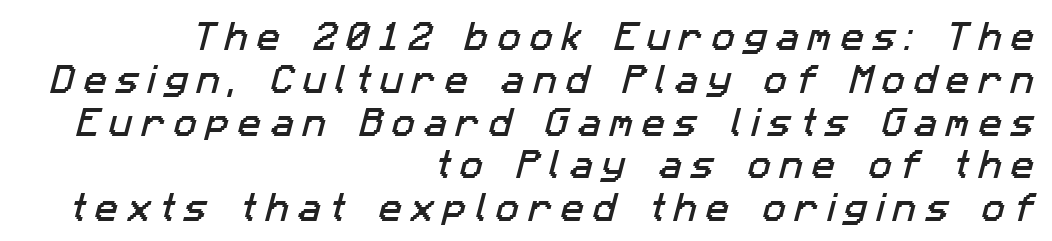
Q: Is the typeface a serif or a sans-serif typeface? A: Sans-serif.
Q: Is the text underlined? A: No.
Q: How is the paragraph aligned? A: Right-aligned.
Q: Is the spacing between letters normal or unusually wide? A: Unusually wide.
Q: Is the spacing between lines tight, normal or loose? A: Normal.
Q: Width (condensed, normal, or wide)? A: Normal.
Q: Stroke contrast? A: Low.
Q: x-height? A: Medium.
Q: Monospaced? A: No.
